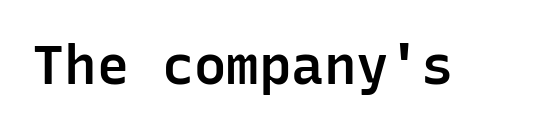
The image shows 54 px semibold sans-serif type, upright, monospaced; set normal letter spacing, not underlined; low stroke contrast and a medium x-height.
